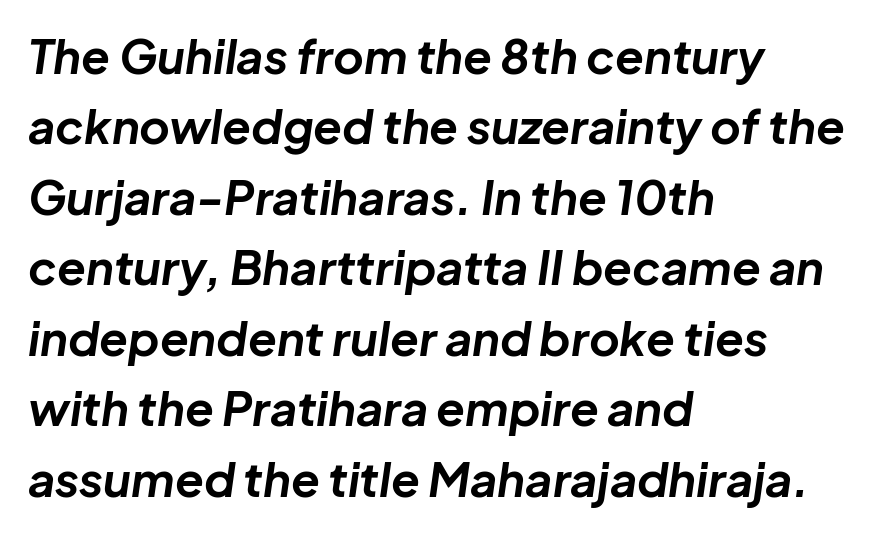
Emphasis-style slanted type is in use. Honestly, the row spacing looks completely unremarkable. The foot of each line stays bare and open. Pretty heavy lettering here — definitely bold. Is the block centered? No — it sits flush against the left margin. Letter spacing: default.
